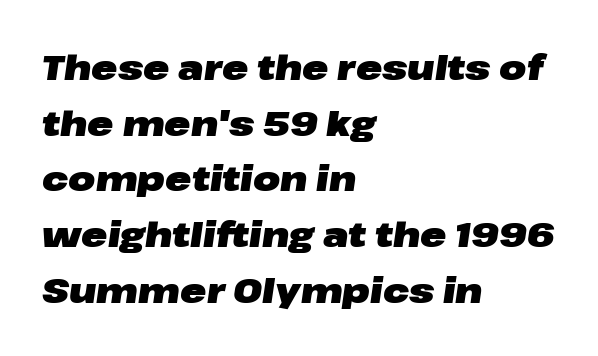
Q: Is the text bold? A: Yes.
Q: Is the text italic (slanted)? A: Yes, it leans right by about 8 degrees.
Q: Is the text underlined? A: No.
Q: How is the paragraph aligned? A: Left-aligned.
Q: Is the spacing between letters normal or unusually wide? A: Normal.
Q: Is the spacing between lines tight, normal or loose? A: Normal.
Q: Width (condensed, normal, or wide)? A: Wide.
Q: Stroke contrast? A: Low.
Q: x-height? A: Medium.
Q: Monospaced? A: No.
